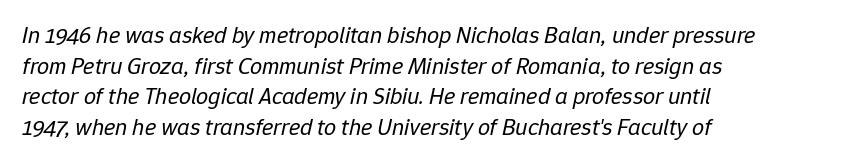
The characters are drawn with everyday or finer stroke widths. The passage shown stacks its lines at a standard gap. Just letters on the line, the space beneath them empty. This sample uses plain, unmodified letter spacing. Italic: yes, the glyphs are oblique.
